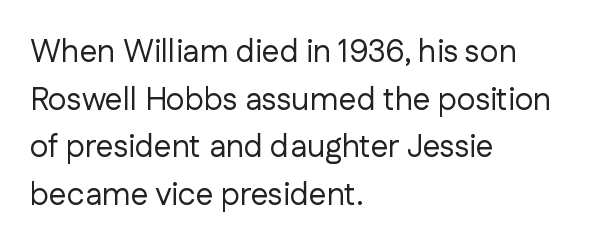
The image shows 32 px regular-weight sans-serif type, upright; set left-aligned, normal line spacing (1.49x), normal letter spacing, not underlined; low stroke contrast and a medium x-height.
